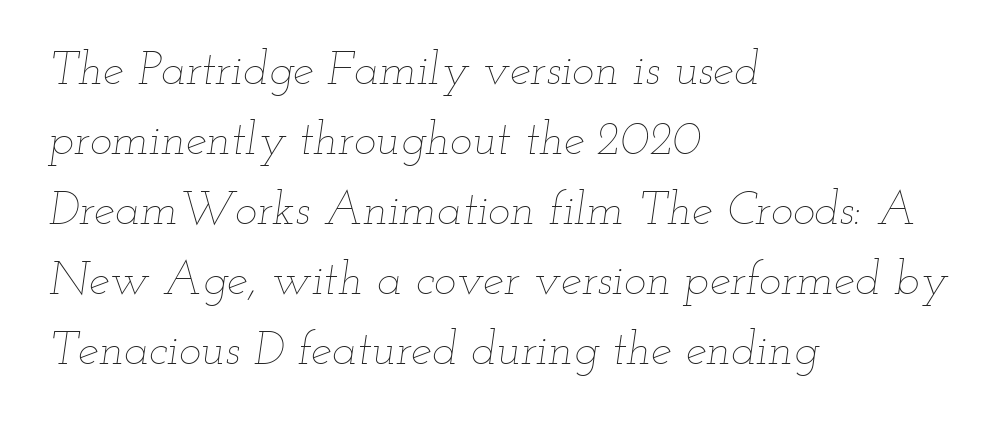
The image shows 47 px thin, wide type, italic (leaning right); set left-aligned, normal line spacing (1.49x), normal letter spacing, not underlined; low stroke contrast and a small x-height.
